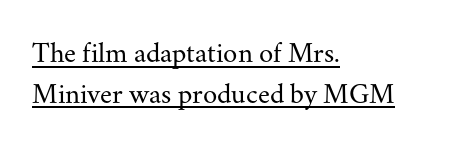
Q: Is the text bold? A: No.
Q: Is the text italic (slanted)? A: No, it is upright.
Q: Is the typeface a serif or a sans-serif typeface? A: Serif.
Q: Is the text underlined? A: Yes.
Q: How is the paragraph aligned? A: Left-aligned.
Q: Is the spacing between letters normal or unusually wide? A: Normal.
Q: Is the spacing between lines tight, normal or loose? A: Normal.
Q: Width (condensed, normal, or wide)? A: Normal.
Q: Stroke contrast? A: Medium.
Q: x-height? A: Small.
Q: Monospaced? A: No.
